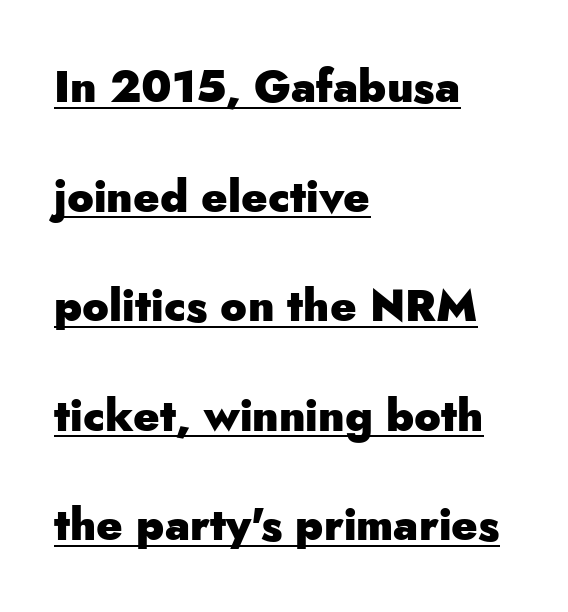
The image shows 44 px heavy sans-serif type, upright; set left-aligned, loose line spacing (2.49x), normal letter spacing, underlined; low stroke contrast and a small x-height.
